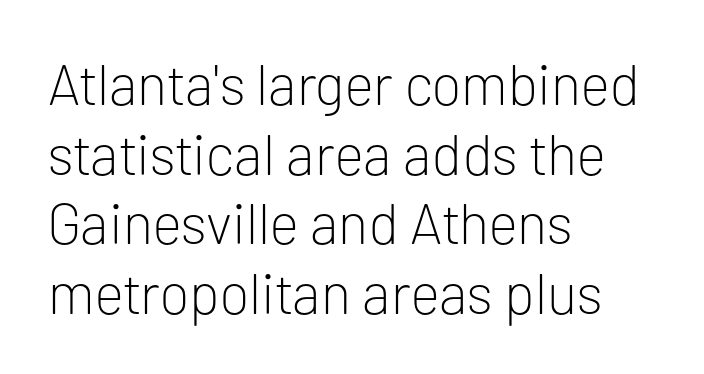
The image shows 57 px light sans-serif type, upright; set left-aligned, line spacing 1.22x, normal letter spacing, not underlined; low stroke contrast and a medium x-height.
